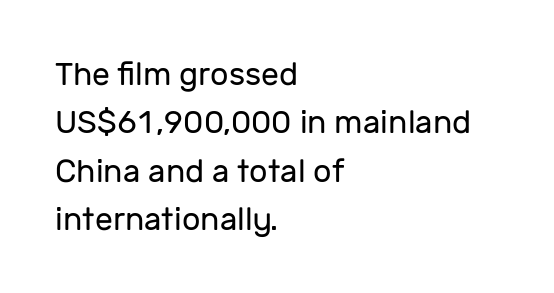
The image shows 32 px regular-weight sans-serif type, upright; set left-aligned, normal line spacing (1.51x), normal letter spacing, not underlined; low stroke contrast and a medium x-height.
